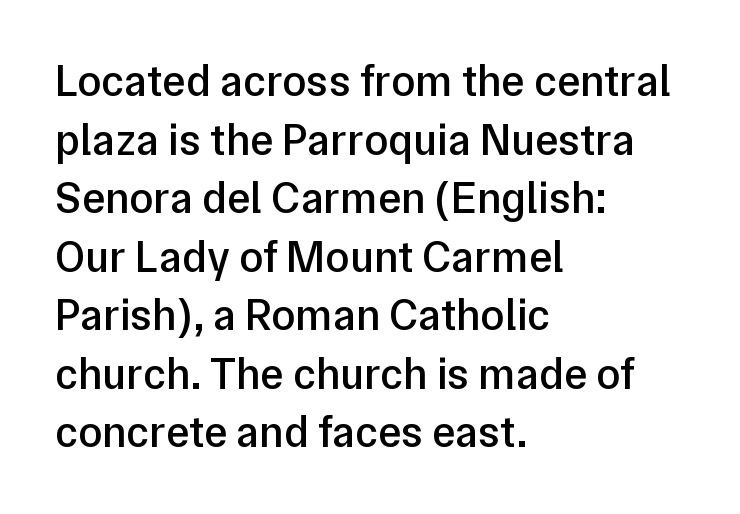
Q: Is the text bold? A: Semi-bold.
Q: Is the text italic (slanted)? A: No, it is upright.
Q: Is the typeface a serif or a sans-serif typeface? A: Sans-serif.
Q: Is the text underlined? A: No.
Q: How is the paragraph aligned? A: Left-aligned.
Q: Is the spacing between letters normal or unusually wide? A: Normal.
Q: Is the spacing between lines tight, normal or loose? A: Normal.
Q: Width (condensed, normal, or wide)? A: Normal.
Q: Stroke contrast? A: Low.
Q: x-height? A: Medium.
Q: Monospaced? A: No.
